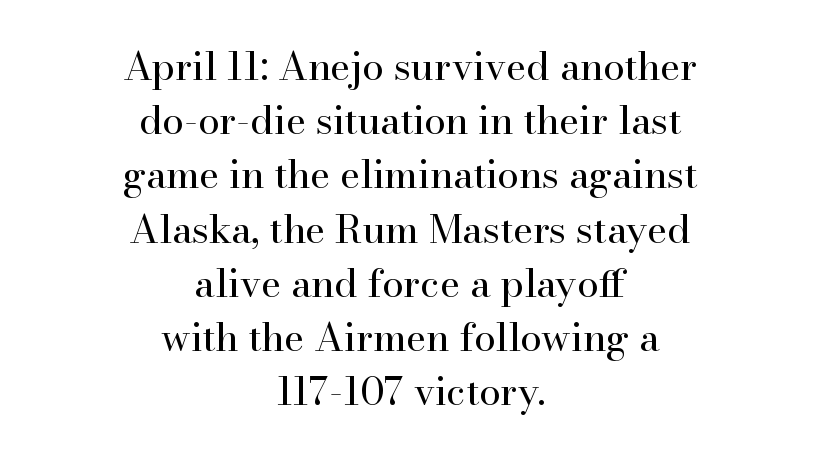
The image shows 39 px regular-weight serif type, upright; set centered, normal line spacing (1.39x), normal letter spacing, not underlined; high stroke contrast and a small x-height.
